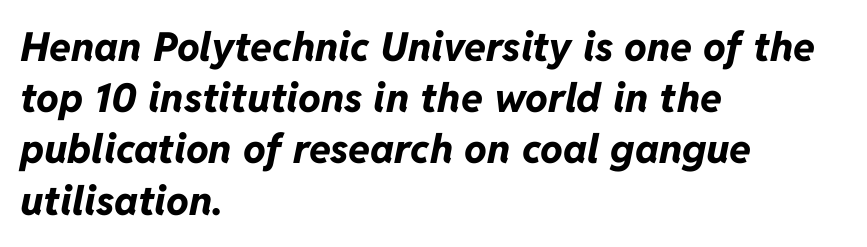
{"italic": "yes", "lean": "right", "slant_degrees": 11, "bold": "yes", "weight": "bold", "width": "normal", "stroke_contrast": "low", "x_height": "medium", "monospaced": "no", "underline": "no", "align": "left", "line_spacing": "normal", "line_spacing_ratio": 1.28, "letter_spacing": "normal", "letter_spacing_em": 0.0, "glyph_px": 40}
